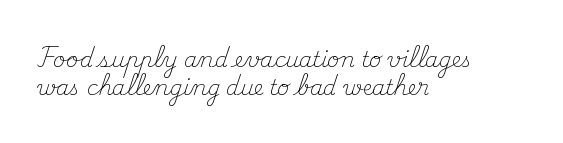
{"bold": "no", "underline": "no", "align": "left", "line_spacing": "normal", "line_spacing_ratio": 1.31, "letter_spacing": "normal", "letter_spacing_em": 0.0, "glyph_px": 21}
